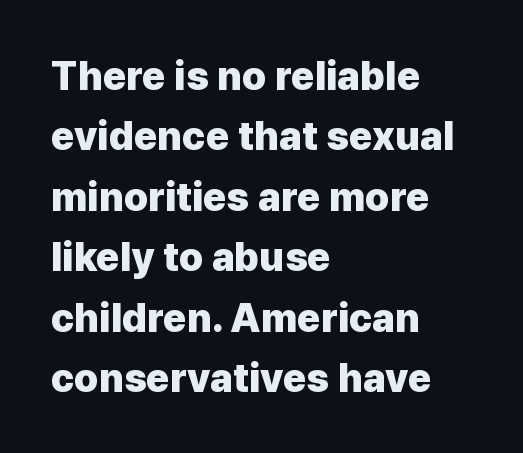
{"serif": "no", "italic": "no", "bold": "yes", "weight": "heavy", "width": "normal", "stroke_contrast": "low", "x_height": "medium", "monospaced": "no", "underline": "no", "align": "left", "line_spacing": "normal", "line_spacing_ratio": 1.51, "letter_spacing": "normal", "letter_spacing_em": 0.0, "glyph_px": 40}
